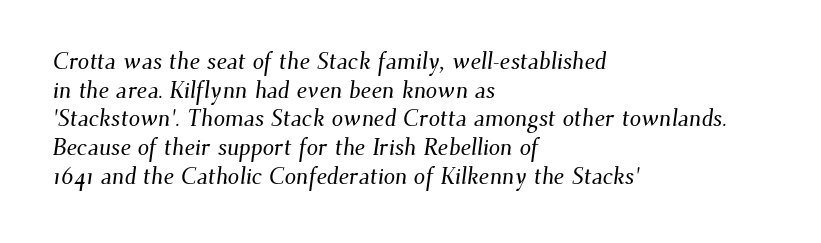
Teacher's note: observe the even left margin — that is flush-left alignment. Students, observe: this is what conventionally led text looks like. A clean baseline with only descenders dipping below it. Each word holds together tightly as a unit, with standard inter-letter gaps.
